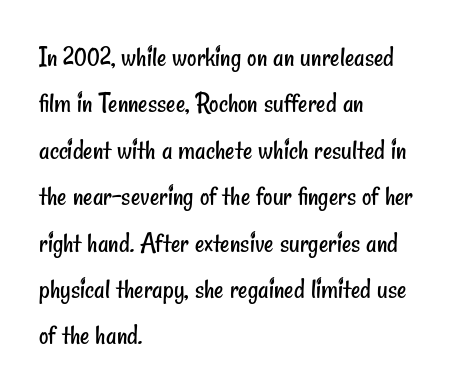
{"serif": "no", "bold": "no", "weight": "regular", "width": "condensed", "stroke_contrast": "low", "x_height": "small", "monospaced": "no", "underline": "no", "align": "left", "line_spacing": "normal", "line_spacing_ratio": 1.6, "letter_spacing": "normal", "letter_spacing_em": 0.0, "glyph_px": 29}
